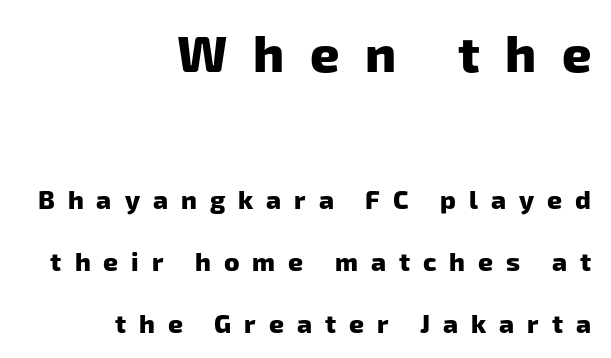
The image shows 51 px heavy sans-serif type; set right-aligned, loose line spacing (2.38x), unusually wide letter spacing (+0.5 em), not underlined; the first (top) block is 1.96x larger; low stroke contrast and a medium x-height.
